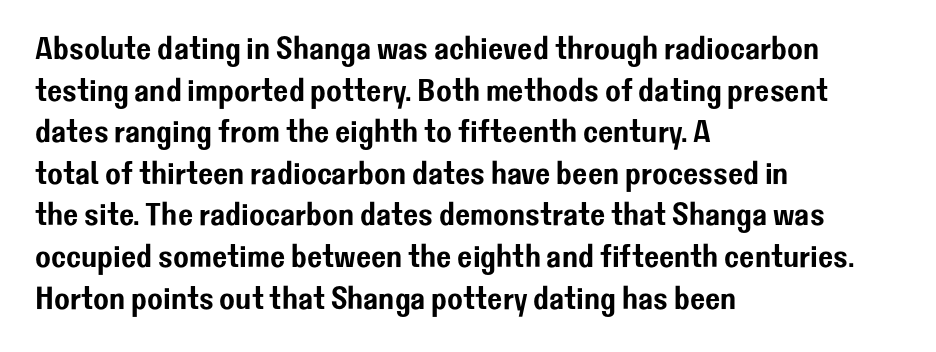
These lines were composed using upright roman letters. The horizontal fit of the characters is conventional and even. The rows are spaced the way most documents space them. Rule under the text: the space is simply empty. This sample has the flowing, uneven cadence of proportional lettering.
